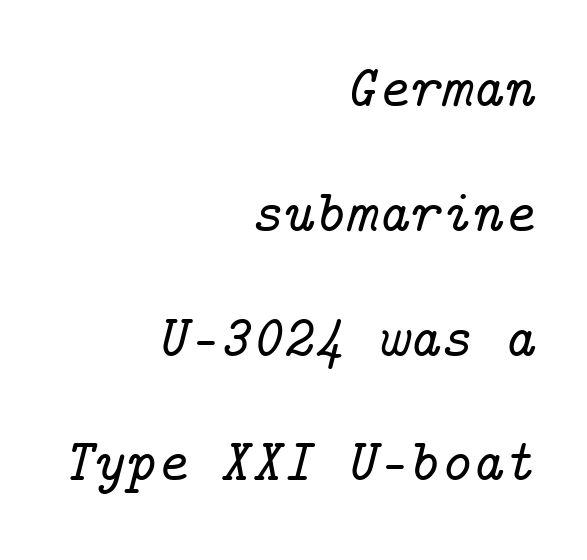
Q: Is the text italic (slanted)? A: Yes, it leans right by about 14 degrees.
Q: Is the typeface a serif or a sans-serif typeface? A: Serif.
Q: Is the text underlined? A: No.
Q: How is the paragraph aligned? A: Right-aligned.
Q: Is the spacing between letters normal or unusually wide? A: Normal.
Q: Is the spacing between lines tight, normal or loose? A: Loose.
Q: Width (condensed, normal, or wide)? A: Normal.
Q: Stroke contrast? A: Low.
Q: x-height? A: Medium.
